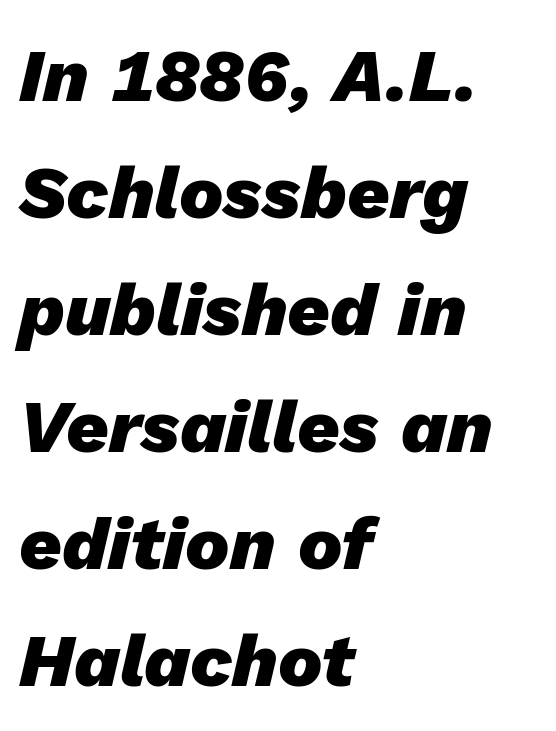
Layout note: lines flush left. The tracking reads as untouched default to a designer's eye. Beneath every word, the page is bare. The designer left line spacing at the default.
